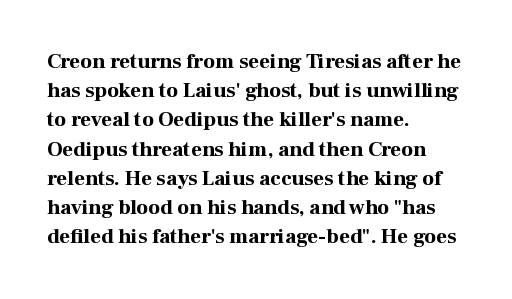
{"italic": "no", "bold": "yes", "underline": "no", "align": "left", "line_spacing": "normal", "line_spacing_ratio": 1.39, "letter_spacing": "normal", "letter_spacing_em": 0.0, "glyph_px": 21}
